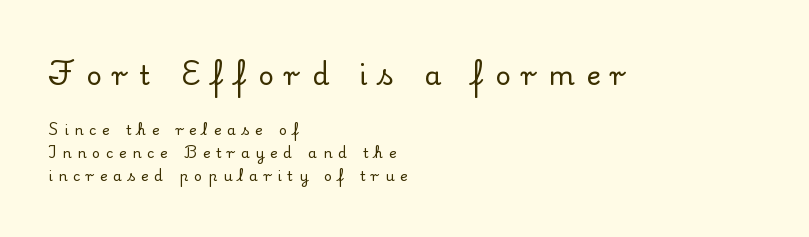
{"italic": "no", "underline": "no", "align": "left", "line_spacing": "normal", "line_spacing_ratio": 1.67, "letter_spacing": "wide", "letter_spacing_em": 0.42, "larger_block": "first", "size_ratio": 1.93, "glyph_px": 27}
